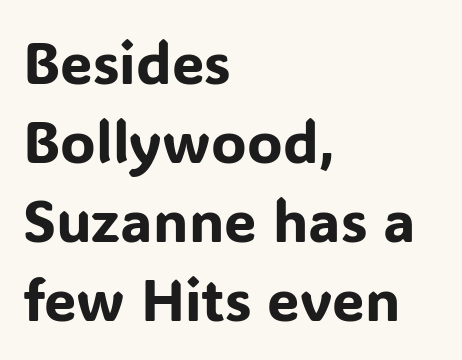
Q: Is the text italic (slanted)? A: No, it is upright.
Q: Is the typeface a serif or a sans-serif typeface? A: Sans-serif.
Q: Is the text underlined? A: No.
Q: How is the paragraph aligned? A: Left-aligned.
Q: Is the spacing between letters normal or unusually wide? A: Normal.
Q: Is the spacing between lines tight, normal or loose? A: Normal.
Q: Width (condensed, normal, or wide)? A: Normal.
Q: Stroke contrast? A: Low.
Q: x-height? A: Medium.
Q: Monospaced? A: No.
